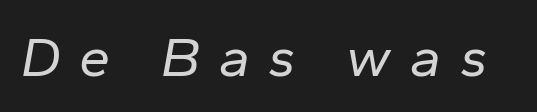
The image shows 56 px regular-weight type, italic (leaning right); set unusually wide letter spacing (+0.33 em), not underlined; low stroke contrast and a medium x-height.
